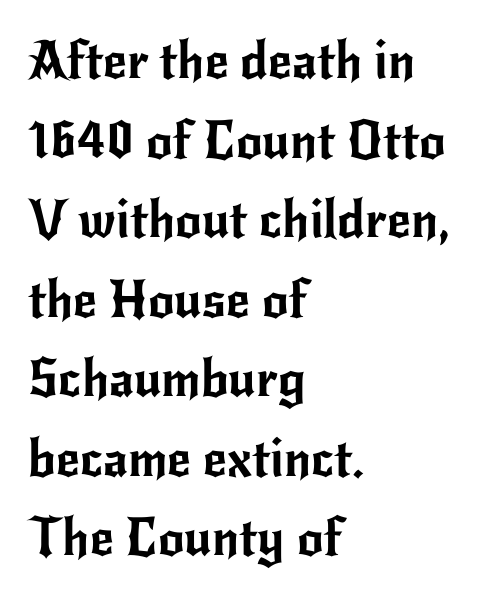
{"serif": "no", "italic": "no", "width": "normal", "stroke_contrast": "low", "x_height": "small", "monospaced": "no", "underline": "no", "align": "left", "line_spacing": "normal", "line_spacing_ratio": 1.53, "letter_spacing": "normal", "letter_spacing_em": 0.0, "glyph_px": 52}
